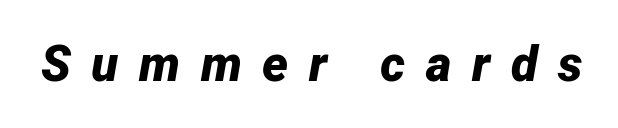
The image shows 49 px bold type, italic (leaning right); set unusually wide letter spacing (+0.42 em), not underlined; low stroke contrast and a medium x-height.
